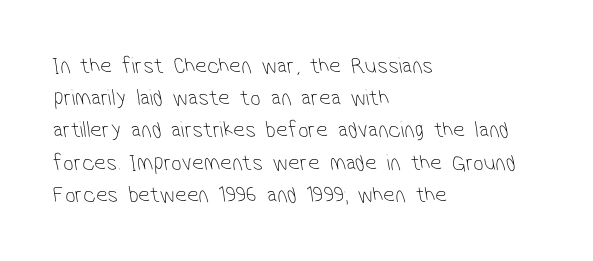
{"bold": "no", "underline": "no", "align": "left", "line_spacing": "normal", "line_spacing_ratio": 1.4, "letter_spacing": "normal", "letter_spacing_em": 0.0, "glyph_px": 23}
